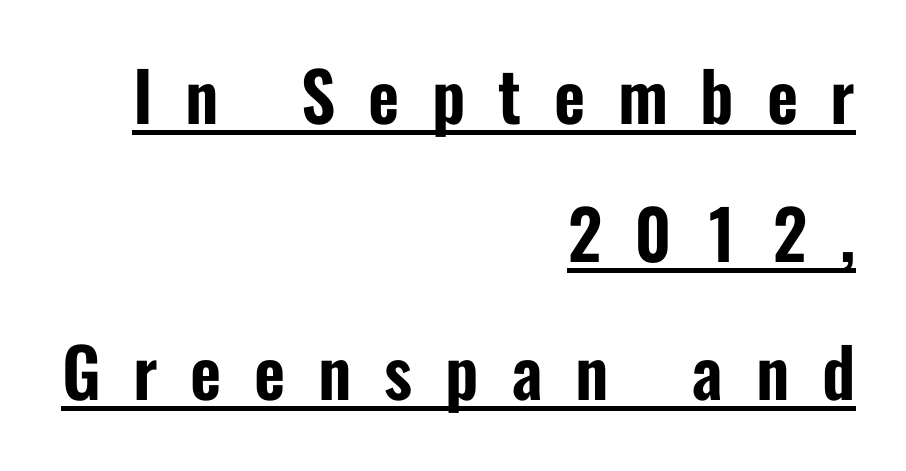
Q: Is the text italic (slanted)? A: No, it is upright.
Q: Is the typeface a serif or a sans-serif typeface? A: Sans-serif.
Q: Is the text underlined? A: Yes.
Q: How is the paragraph aligned? A: Right-aligned.
Q: Is the spacing between letters normal or unusually wide? A: Unusually wide.
Q: Is the spacing between lines tight, normal or loose? A: Loose.
Q: Width (condensed, normal, or wide)? A: Condensed.
Q: Stroke contrast? A: Low.
Q: x-height? A: Medium.
Q: Monospaced? A: No.
